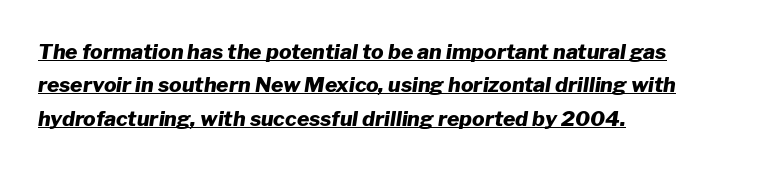
{"italic": "yes", "lean": "right", "slant_degrees": 8, "bold": "yes", "underline": "yes", "align": "left", "line_spacing": "normal", "line_spacing_ratio": 1.59, "letter_spacing": "normal", "letter_spacing_em": 0.0, "glyph_px": 21}
